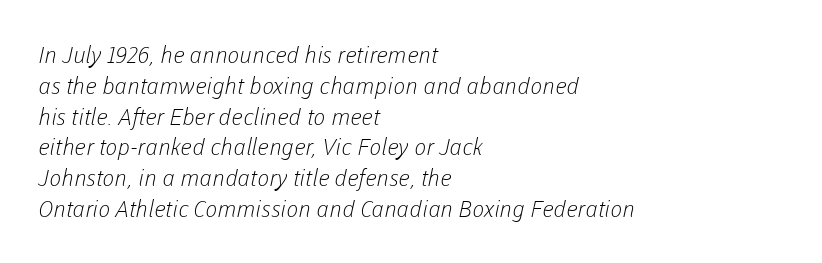
These glyphs show unthickened strokes, regular width or finer. If you measured baseline to baseline, you'd find a middling distance. Glance below the letters and you will spot only blank space. Line starts are locked; line ends wander. Honestly, the letter spacing is just normal — you wouldn't notice it.
